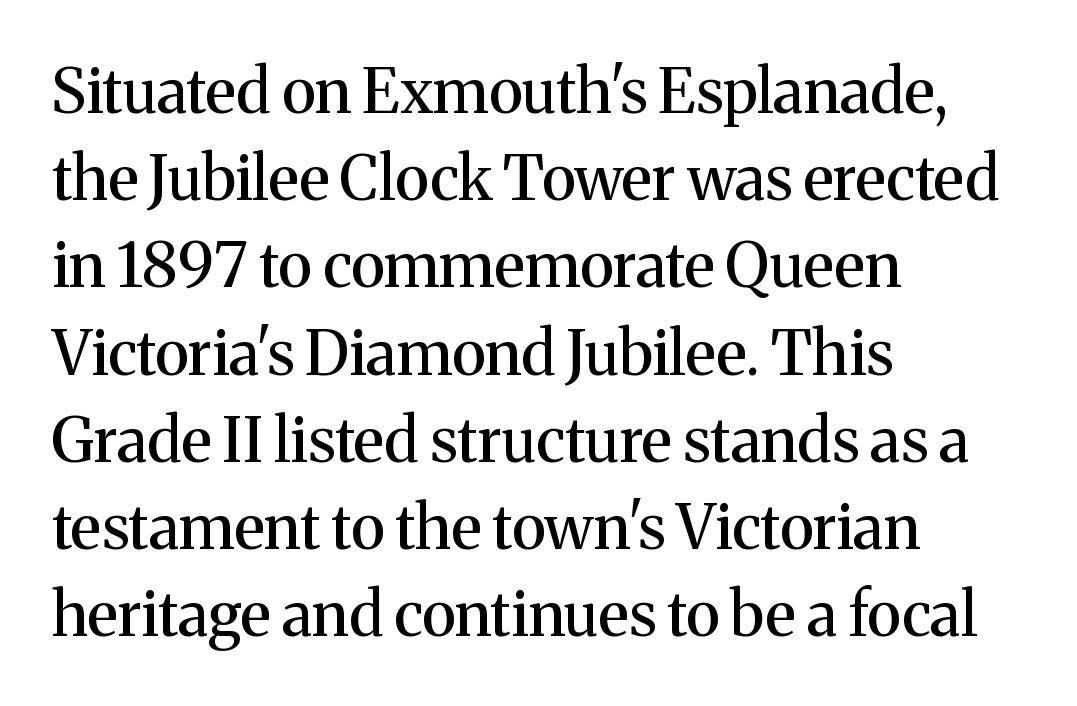
Does the copy run flush right? No — it runs flush left. Unmarked baselines from the first word to the last. Check where the strokes stop: tiny serifs finish them off. In terms of leading, this rendering sits right in the middle. How are the letters spaced? Ordinarily, with no added tracking. The passage shown is typed in a proportional face where columns would drift.
